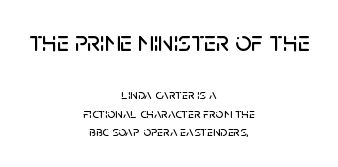
{"serif": "no", "italic": "no", "width": "normal", "stroke_contrast": "low", "x_height": "large", "monospaced": "no", "underline": "no", "align": "center", "line_spacing": "normal", "line_spacing_ratio": 1.34, "letter_spacing": "normal", "letter_spacing_em": 0.0, "larger_block": "first", "size_ratio": 2.0, "glyph_px": 28}
